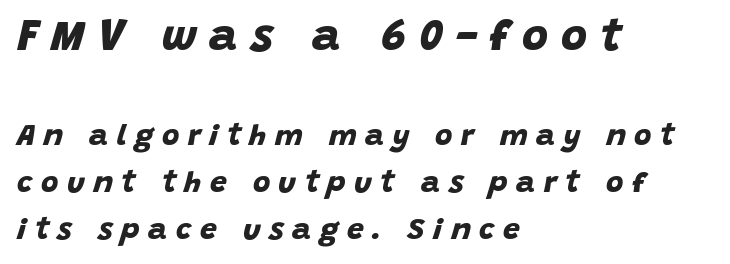
The rendering uses natural spacing where letterforms have individual widths. This is heavy type, rendered in bold. The zone under the glyphs is completely vacant. Students, note that the glyphs here are deliberately spaced far apart. Leading matches the norm, producing a regular column.
